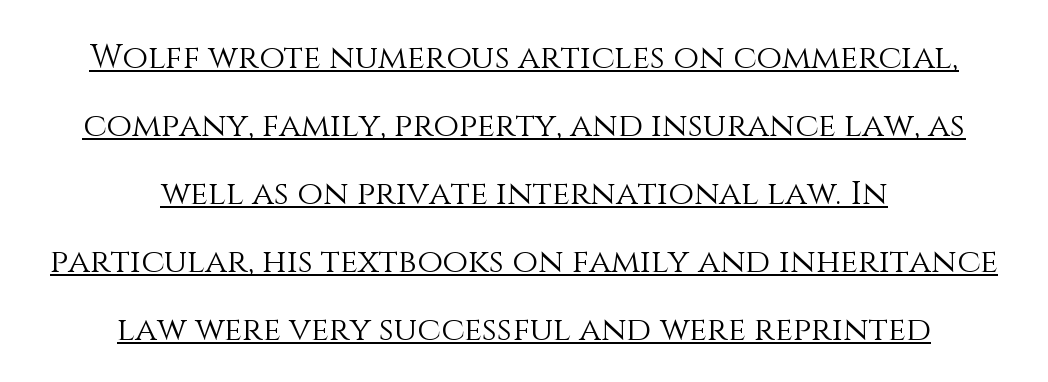
{"italic": "no", "bold": "no", "weight": "light", "width": "normal", "stroke_contrast": "medium", "x_height": "large", "monospaced": "no", "underline": "yes", "align": "center", "line_spacing": "loose", "line_spacing_ratio": 2.06, "letter_spacing": "normal", "letter_spacing_em": 0.0, "glyph_px": 33}
